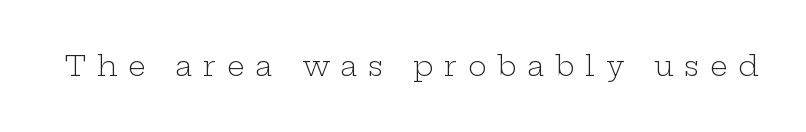
Nothing heavy about these letters — not bold at all. The passage shown is typed in a proportional face where columns would drift. The type is letterspaced generously, with wide tracking. Italic? Not at all — the glyphs are vertical. Classification — serif.
